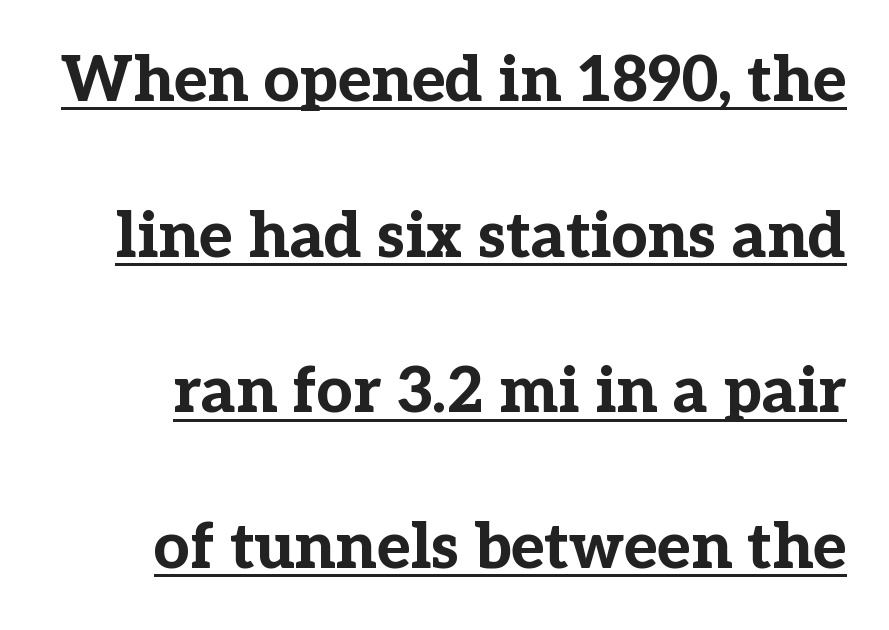
The image shows 63 px bold serif type, upright; set loose line spacing (2.47x), normal letter spacing, underlined; low stroke contrast and a medium x-height.
